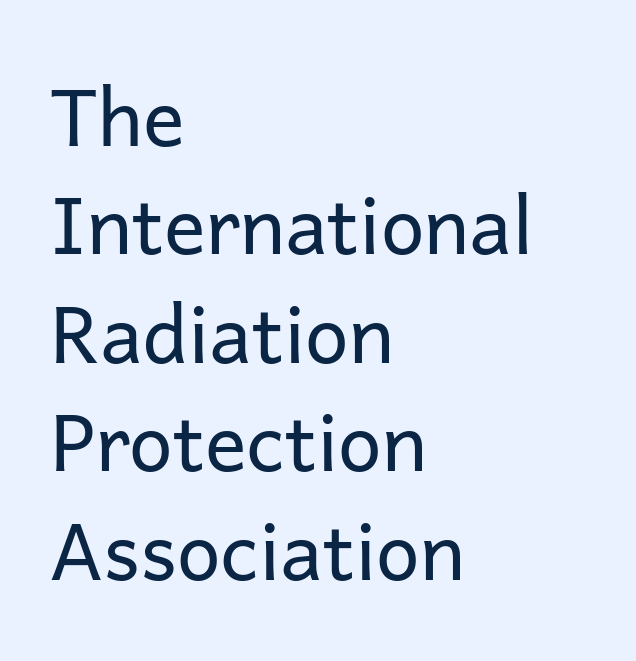
The image shows 78 px regular-weight sans-serif type, upright; set left-aligned, normal line spacing (1.39x), normal letter spacing, not underlined; low stroke contrast and a medium x-height.
